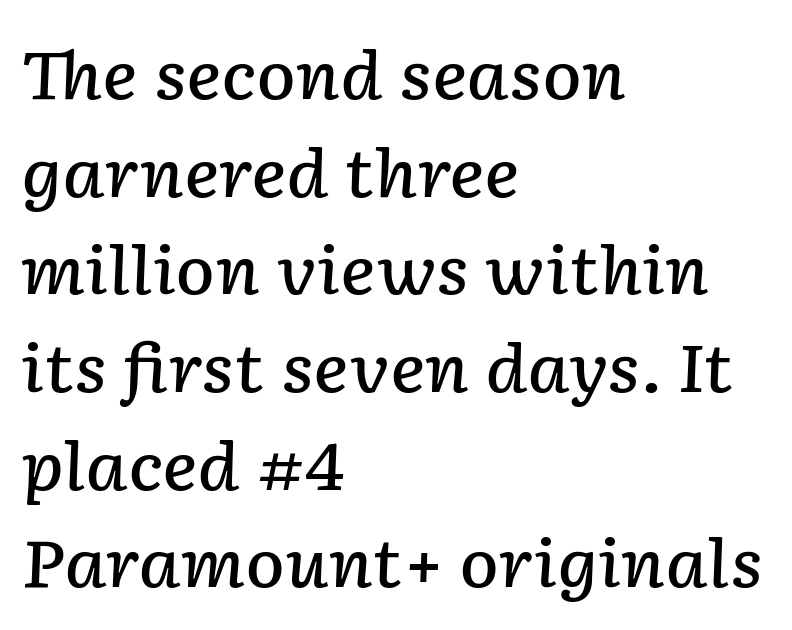
Q: Is the text bold? A: Semi-bold.
Q: Is the text italic (slanted)? A: Yes, it leans right by about 2 degrees.
Q: Is the text underlined? A: No.
Q: How is the paragraph aligned? A: Left-aligned.
Q: Is the spacing between letters normal or unusually wide? A: Normal.
Q: Is the spacing between lines tight, normal or loose? A: Normal.
Q: Width (condensed, normal, or wide)? A: Normal.
Q: Stroke contrast? A: Low.
Q: x-height? A: Medium.
Q: Monospaced? A: No.
